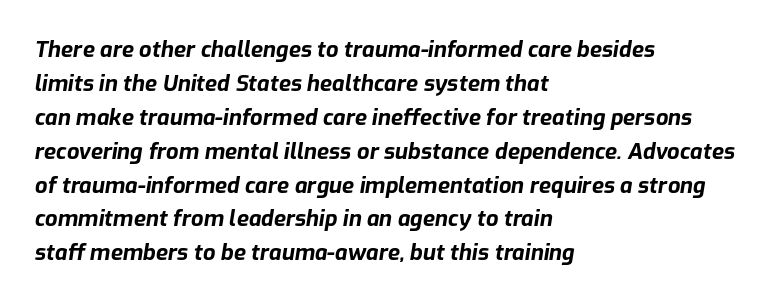
Q: Is the text bold? A: Yes.
Q: Is the text italic (slanted)? A: Yes, it leans right by about 9 degrees.
Q: Is the text underlined? A: No.
Q: How is the paragraph aligned? A: Left-aligned.
Q: Is the spacing between letters normal or unusually wide? A: Normal.
Q: Is the spacing between lines tight, normal or loose? A: Normal.
